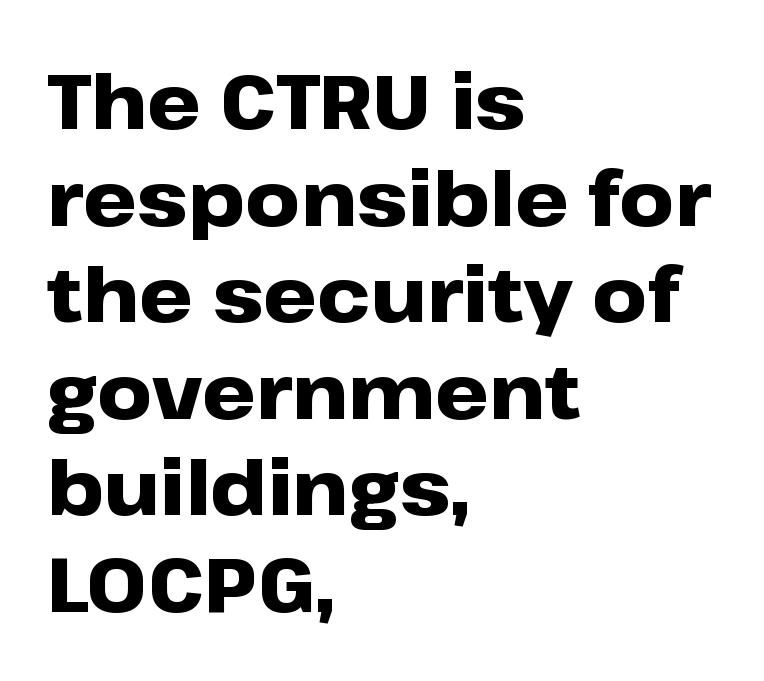
The image shows 76 px heavy, wide sans-serif type, upright; set left-aligned, normal line spacing (1.27x), normal letter spacing, not underlined; low stroke contrast and a medium x-height.
